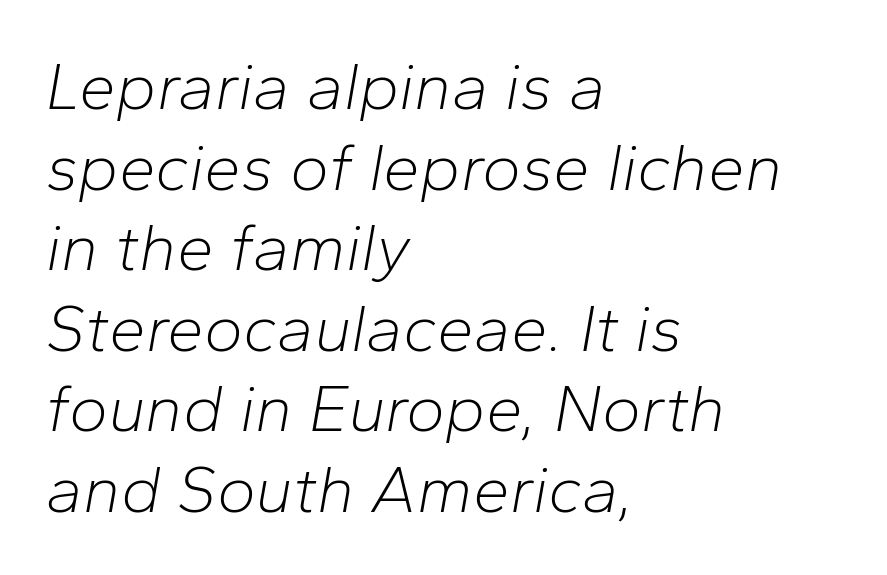
The image shows 66 px light type, italic (leaning right); set left-aligned, line spacing 1.22x, normal letter spacing, not underlined; low stroke contrast and a medium x-height.
